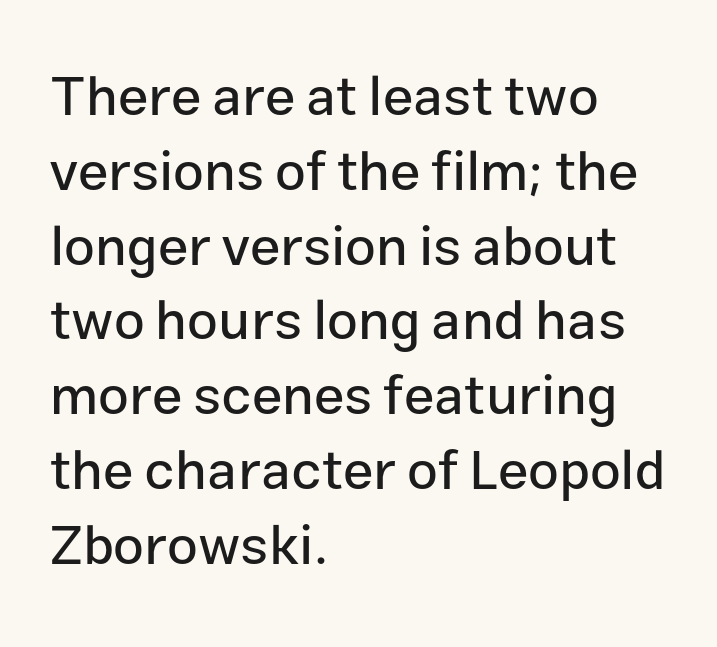
The image shows 55 px sans-serif type, upright; set left-aligned, normal line spacing (1.36x), normal letter spacing, not underlined; low stroke contrast and a medium x-height.
